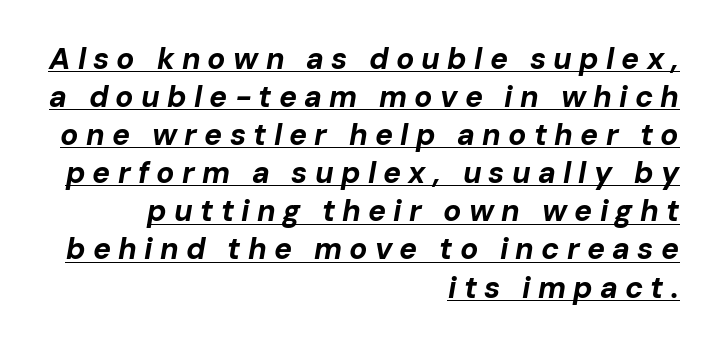
Each glyph is drawn with heavy, bold strokes. Horizontally, the lines are justified to the trailing edge only. Does a line run under the words? Yes, clearly. Compared with typical paragraphs, the rows here are spaced about the same. The glyphs look as if they've been sheared to an angle.
